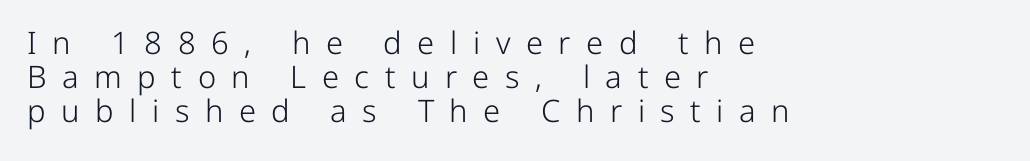
The image shows 31 px light sans-serif type, upright; set left-aligned, tight line spacing (1.09x), unusually wide letter spacing (+0.5 em), not underlined; low stroke contrast and a medium x-height.
